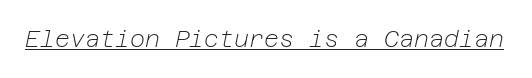
{"italic": "yes", "lean": "right", "slant_degrees": 12, "bold": "no", "underline": "yes", "letter_spacing": "normal", "letter_spacing_em": 0.0, "glyph_px": 23}
